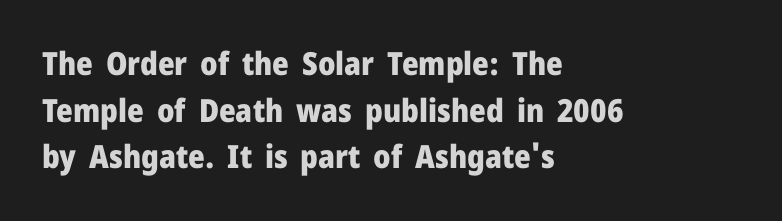
Compared with a centered layout, this one pins lines to the left instead. The type family on display is of the sans-serif kind. The specimen omits any rule beneath the text block's lines. Compared with typical paragraphs, the rows here are spaced about the same. Plenty of ink on the page — the face is bold.
